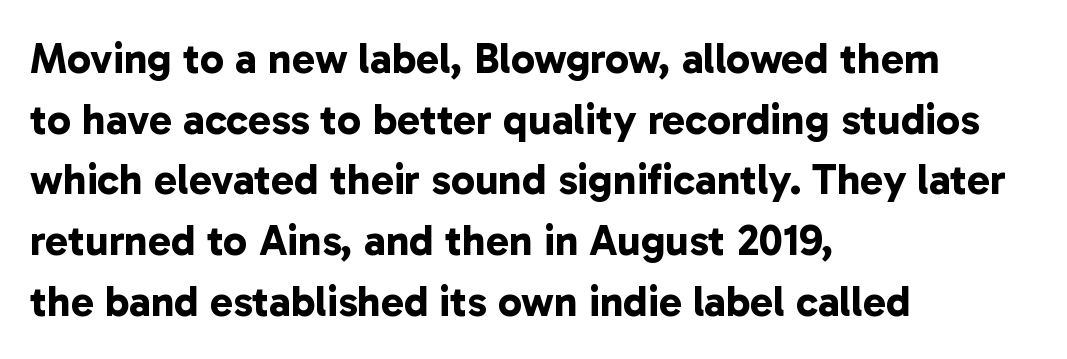
Typeset ragged right — the left edge is the straight one. The rendering keeps characters at their native spacing. Quick note: interline space is typical. You can tell from the bare stems that sans-serif type was used. This rendering features lettering with no underline. A dark, heavy texture on the line: the type is bold.
